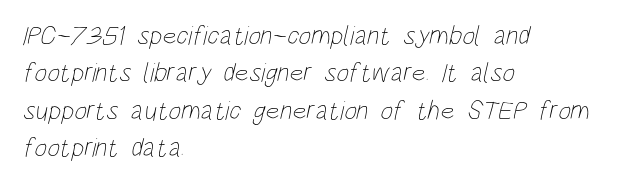
Caption: face not bold, strokes unweighted. Short note: letters normally spaced. The area under the type is left untouched. Typeset ragged right — the left edge is the straight one.
